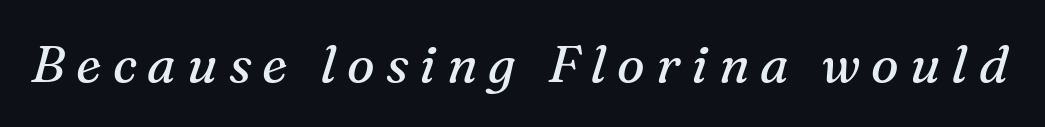
{"serif": "yes", "italic": "yes", "lean": "right", "slant_degrees": 16, "bold": "no", "weight": "regular", "width": "normal", "stroke_contrast": "medium", "x_height": "medium", "monospaced": "no", "underline": "no", "letter_spacing": "wide", "letter_spacing_em": 0.21, "glyph_px": 52}
